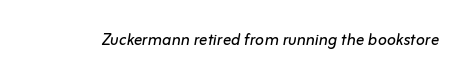
{"italic": "yes", "lean": "right", "slant_degrees": 10, "bold": "no", "underline": "no", "letter_spacing": "normal", "letter_spacing_em": 0.0, "glyph_px": 21}
